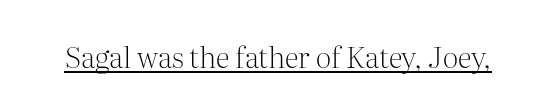
On a weight scale, this lands at 450 or below. No italicization has been applied; the sample stays upright. Proportional: the letters do not fall into vertical columns. Is there an underline? Yes — a line sits under the letters. Serif or sans? Serif — the stroke terminals have little feet. Between one letter and the next there's only the usual sliver of space.
